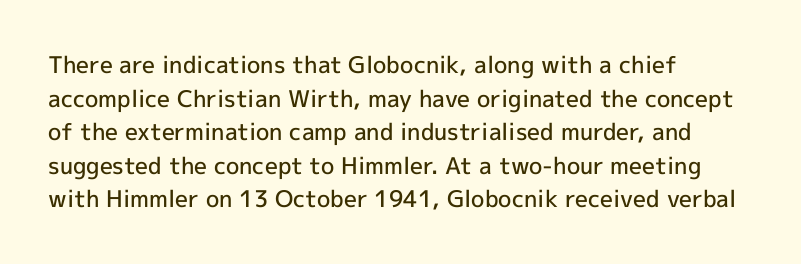
Q: Is the text bold? A: Semi-bold.
Q: Is the text italic (slanted)? A: No, it is upright.
Q: Is the text underlined? A: No.
Q: How is the paragraph aligned? A: Left-aligned.
Q: Is the spacing between letters normal or unusually wide? A: Normal.
Q: Is the spacing between lines tight, normal or loose? A: Normal.
